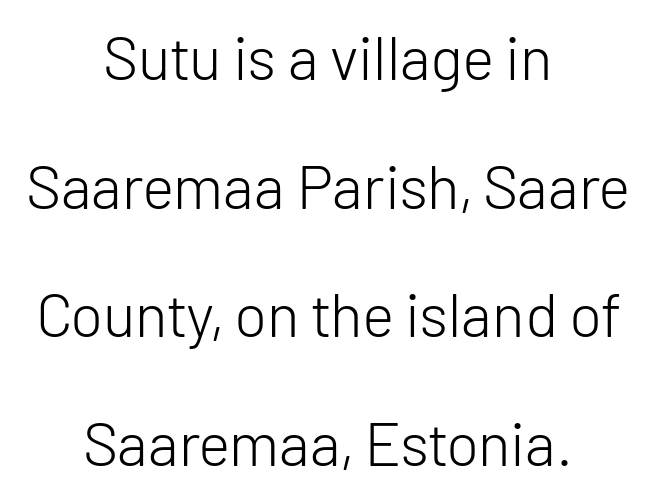
This sample has the flowing, uneven cadence of proportional lettering. Posture: vertical. Is the letter spacing exaggerated? No — it looks like the ordinary default. Lines of text with bare space underneath.
